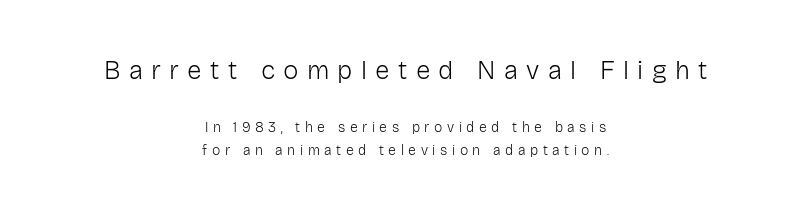
{"italic": "no", "bold": "no", "underline": "no", "align": "center", "line_spacing": "normal", "line_spacing_ratio": 1.65, "letter_spacing": "wide", "letter_spacing_em": 0.32, "larger_block": "first", "size_ratio": 1.86, "glyph_px": 26}
